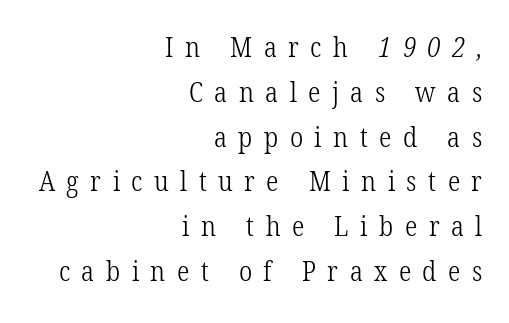
{"serif": "yes", "bold": "no", "weight": "light", "width": "condensed", "stroke_contrast": "low", "x_height": "medium", "monospaced": "no", "underline": "no", "align": "right", "line_spacing": "normal", "line_spacing_ratio": 1.6, "letter_spacing": "wide", "letter_spacing_em": 0.41, "glyph_px": 28}
